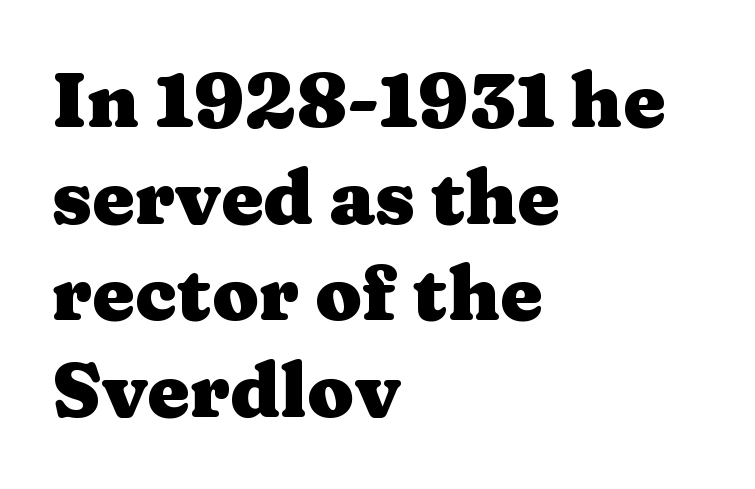
Line beginnings align vertically; line endings do not. Does extra space separate the letters? No, they use regular spacing. Compared with typical paragraphs, the rows here are spaced about the same. The axis of the letterforms is exactly vertical.
